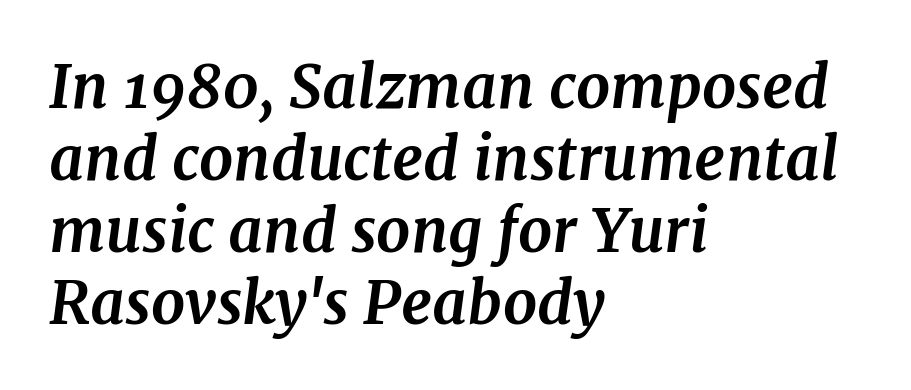
Caption: multi-line text, flush left, ragged right. A dark, heavy texture on the line: the type is bold. Yep, those are serifs on the letters. Note the varied advance widths — an 'i' is clearly narrower than an 'm'. Slanted lettering throughout.
